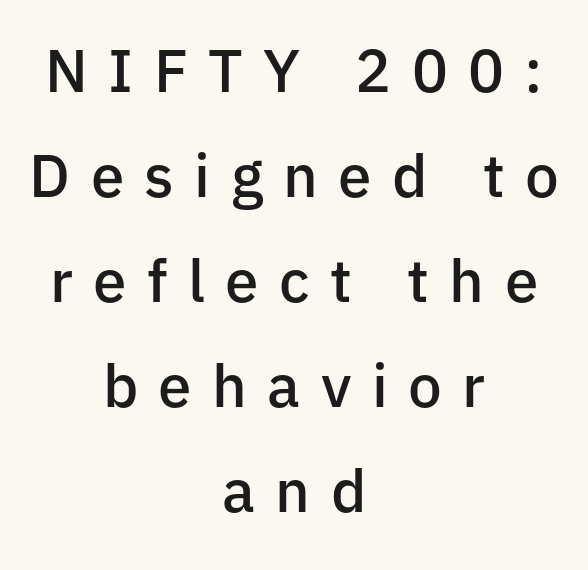
Q: Is the text bold? A: Semi-bold.
Q: Is the text italic (slanted)? A: No, it is upright.
Q: Is the typeface a serif or a sans-serif typeface? A: Sans-serif.
Q: Is the text underlined? A: No.
Q: How is the paragraph aligned? A: Centered.
Q: Is the spacing between letters normal or unusually wide? A: Unusually wide.
Q: Width (condensed, normal, or wide)? A: Normal.
Q: Stroke contrast? A: Low.
Q: x-height? A: Medium.
Q: Monospaced? A: No.
